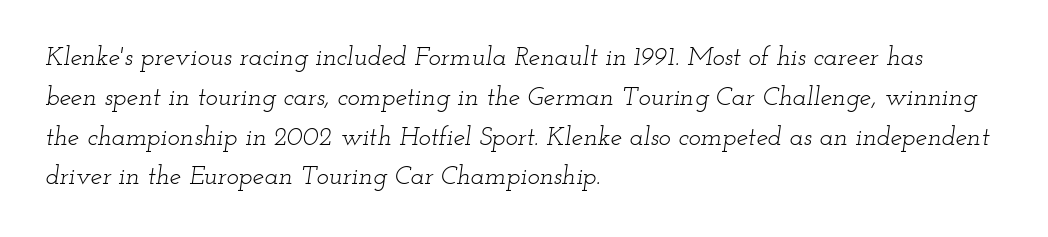
Q: Is the text bold? A: No.
Q: Is the text italic (slanted)? A: Yes, it leans right by about 12 degrees.
Q: Is the text underlined? A: No.
Q: How is the paragraph aligned? A: Left-aligned.
Q: Is the spacing between letters normal or unusually wide? A: Normal.
Q: Is the spacing between lines tight, normal or loose? A: Normal.
